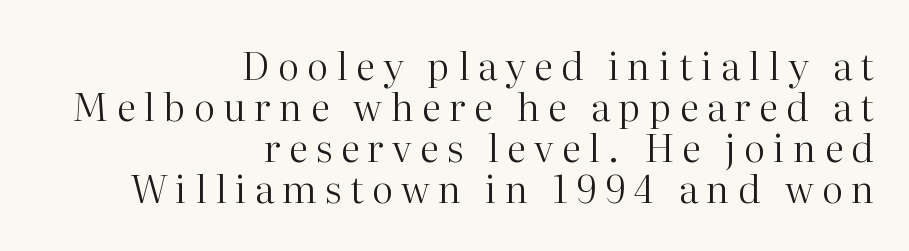
The image shows 38 px regular-weight serif type, upright; set right-aligned, tight line spacing (1.08x), unusually wide letter spacing (+0.22 em), not underlined; high stroke contrast and a medium x-height.
